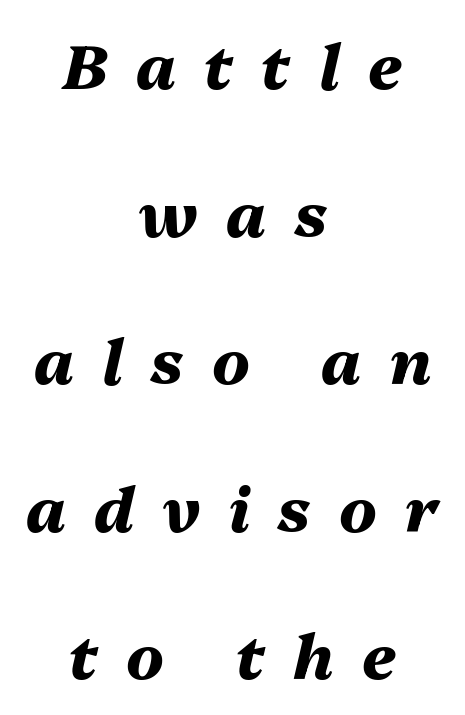
The rendering uses a large line-height, opening up the rows. Varying glyph widths throughout — classic text-font behaviour. Display-style spreading of the glyphs; the letterfit is very open. Notice how the passage keeps no hard edge, just a central spine.
